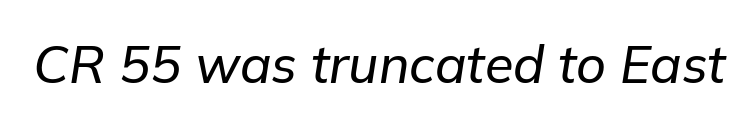
The image shows 52 px text type, italic (leaning right); set normal letter spacing, not underlined; low stroke contrast and a medium x-height.
